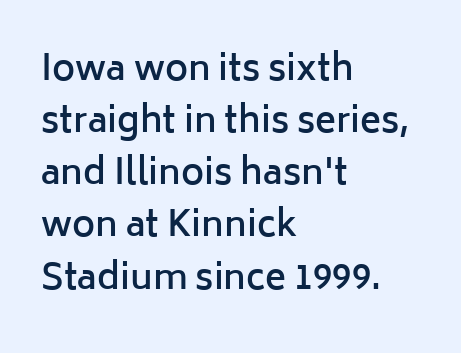
The image shows 35 px semibold sans-serif type, upright; set left-aligned, normal line spacing (1.49x), normal letter spacing, not underlined; low stroke contrast and a medium x-height.
